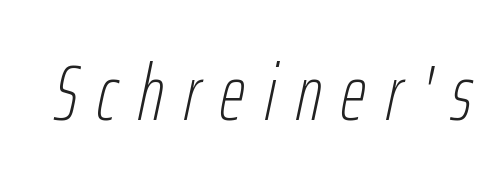
{"italic": "yes", "lean": "right", "slant_degrees": 12, "bold": "no", "weight": "thin", "width": "condensed", "stroke_contrast": "low", "x_height": "medium", "monospaced": "no", "underline": "no", "letter_spacing": "wide", "letter_spacing_em": 0.26, "glyph_px": 78}
